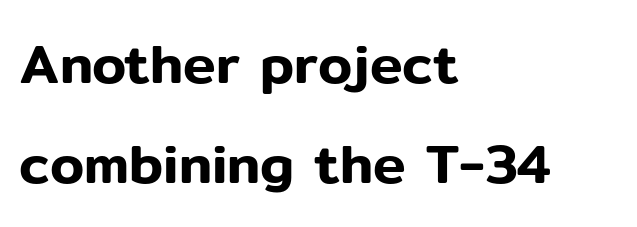
The type is set solid horizontally, with unmodified tracking. Unmarked baselines from the first word to the last. These lines are composed in type without serifs. These lines are rendered in a variable-pitch font.
